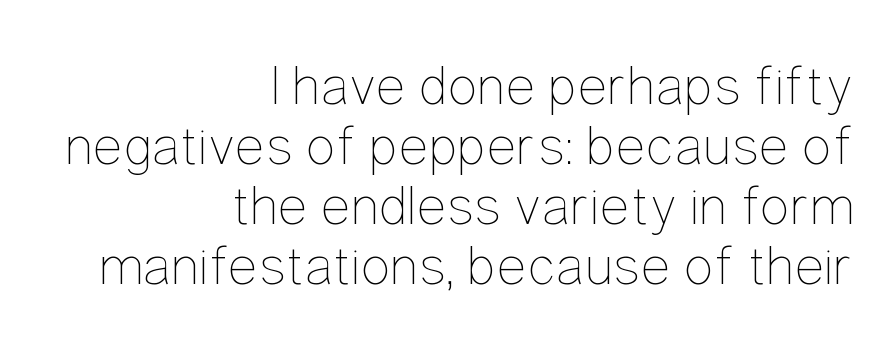
{"italic": "no", "bold": "no", "weight": "thin", "width": "condensed", "stroke_contrast": "low", "x_height": "medium", "monospaced": "no", "underline": "no", "align": "right", "line_spacing": "tight", "line_spacing_ratio": 1.05, "letter_spacing": "normal", "letter_spacing_em": 0.0, "glyph_px": 57}
